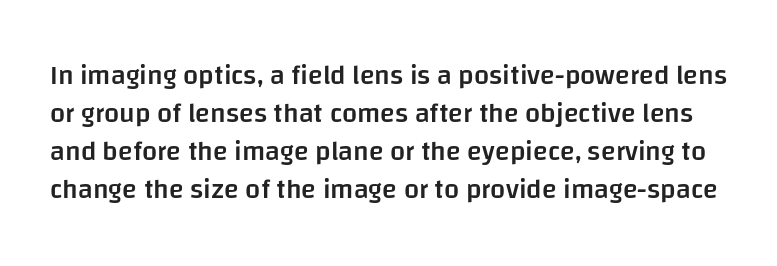
{"italic": "no", "bold": "semi", "underline": "no", "line_spacing": "normal", "line_spacing_ratio": 1.41, "letter_spacing": "normal", "letter_spacing_em": 0.0, "glyph_px": 27}
